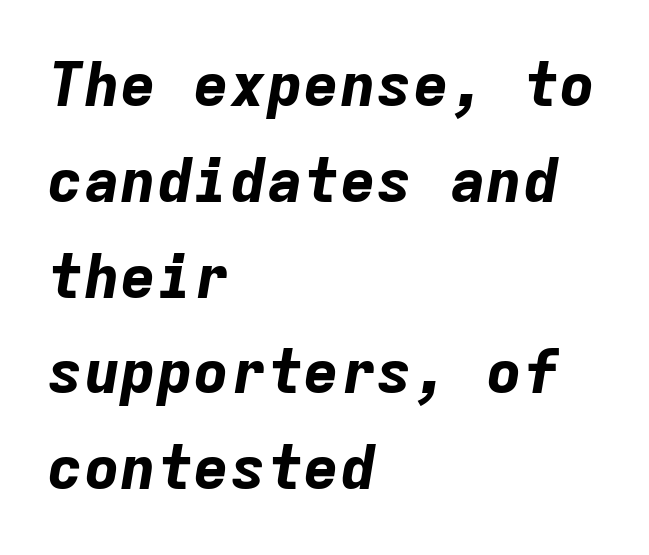
{"italic": "yes", "lean": "right", "slant_degrees": 9, "bold": "yes", "weight": "bold", "width": "normal", "stroke_contrast": "low", "x_height": "medium", "monospaced": "yes", "underline": "no", "align": "left", "line_spacing": "normal", "line_spacing_ratio": 1.57, "letter_spacing": "normal", "letter_spacing_em": 0.0, "glyph_px": 61}
